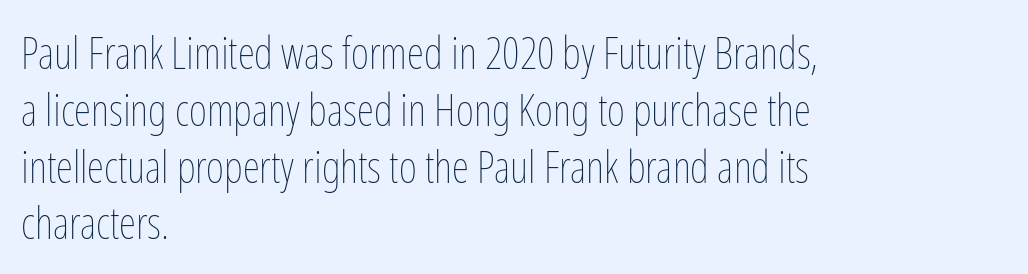
The rendering keeps characters at their native spacing. Decoration check: the copy has no underline. Bold? No — there's no thickening of the strokes. Every character sits straight up, as roman type does. Summary of vertical rhythm: regular, with standard interline spacing. The rag falls on the right side of this text block.
